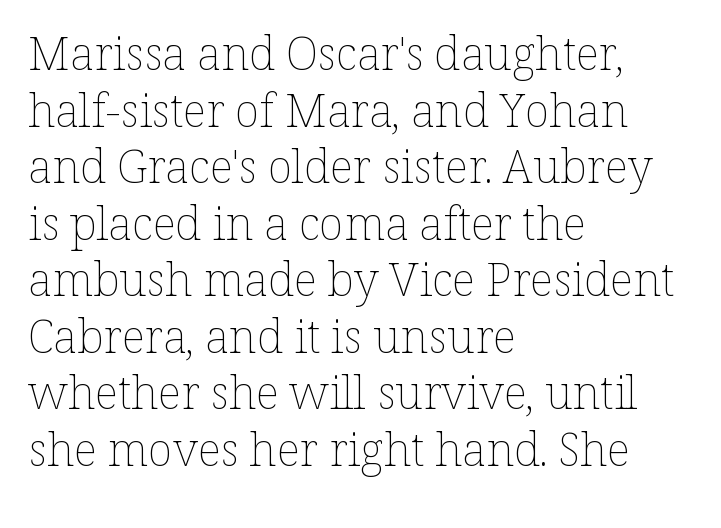
The image shows 46 px thin type, upright; set left-aligned, line spacing 1.23x, normal letter spacing, not underlined; low stroke contrast and a medium x-height.
